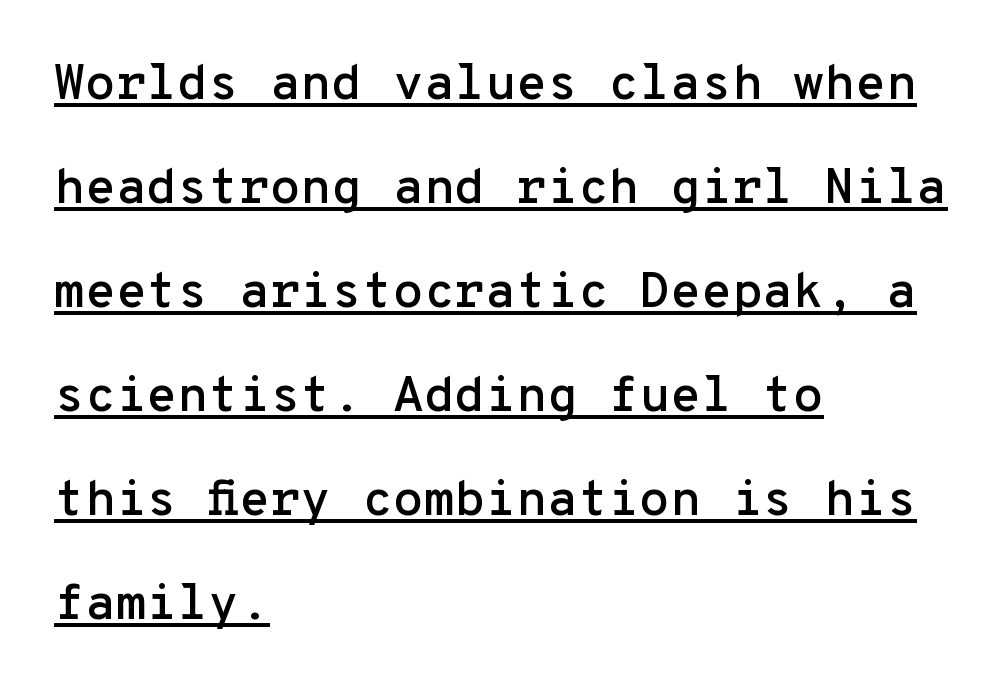
Posture: straight, roman, zero tilt. The face used here appears with an underline applied. These lines are rendered in a fixed-pitch font. Are there feet on the stems? There aren't — it's a sans. If you drew a ruler down the left edge, every line would touch it. How are the letters spaced? Ordinarily, with no added tracking.
